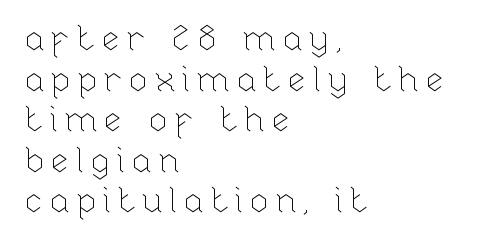
{"italic": "no", "bold": "no", "weight": "thin", "width": "normal", "stroke_contrast": "low", "x_height": "medium", "monospaced": "no", "underline": "no", "align": "left", "line_spacing_ratio": 1.16, "glyph_px": 35}
